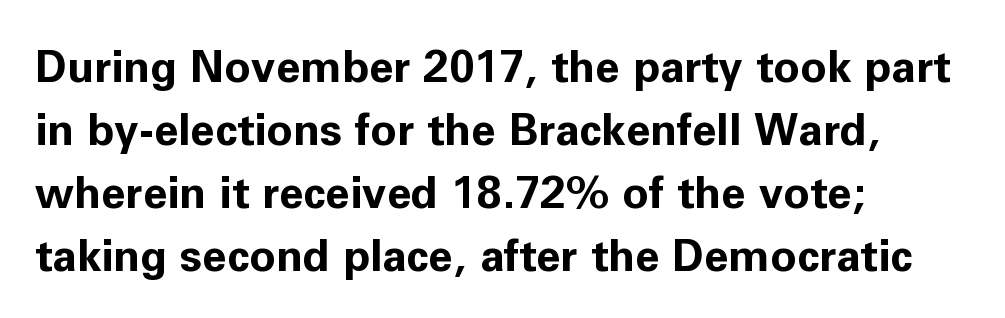
The glyphs have the mass of a bold cut. The rendering uses a moderate line-height, typical for paragraphs. The letters stand upright; this is a roman face. The designer went with a sans here, leaving each stem footless. Clear beneath every line of the passage. You could not count columns in this text — the font is proportionally spaced.
